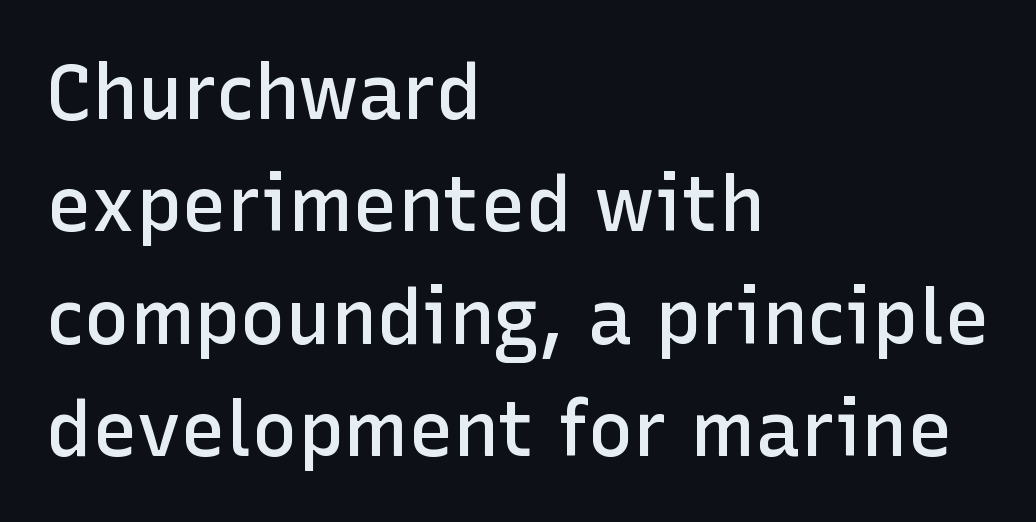
These lines are composed in type without serifs. Character widths vary here, with narrow letters taking less room than wide ones. The lettering stays uniformly vertical, giving the passage a roman look. Look at the stroke-to-counter ratio: somewhat heavy, a semibold. Standard letterfit; no display-style spreading of the glyphs. Horizontal bands of white between lines are of average thickness.
